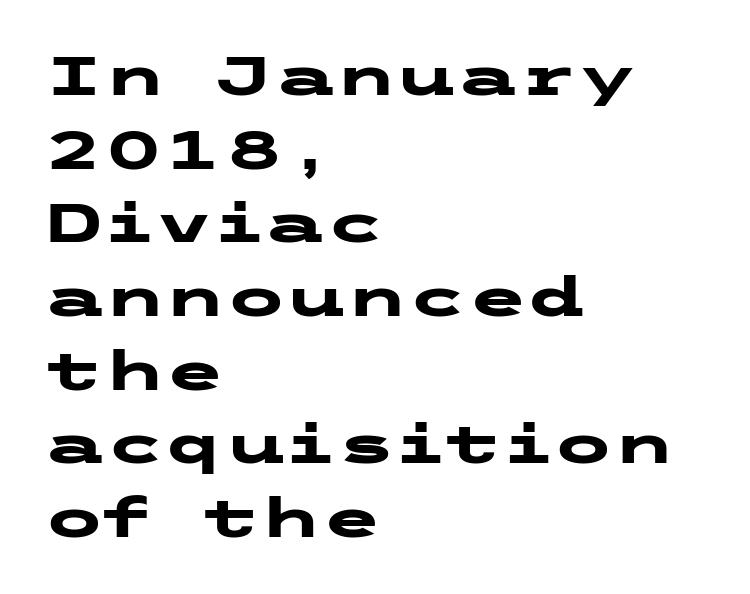
It's the straight-up-and-down kind of type. Default kerning and tracking; the words read as compact shapes. This rendering employs a face without finishing strokes, i.e., a sans-serif. The specimen omits any rule beneath the text block's lines. The passage shown stacks its lines at a standard gap. The glyphs have the mass of a bold cut.
